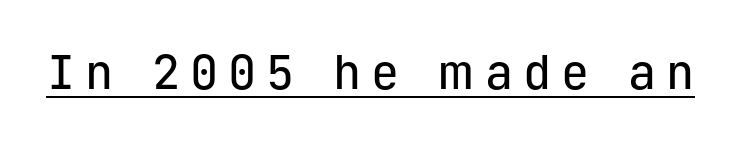
Monospaced: the letters line up in strict vertical columns. Words appear elongated and porous because spacing is wide. Look at the bottom of the vertical strokes: they stop flat, with no serifs. The rendering uses the underline text-decoration.
